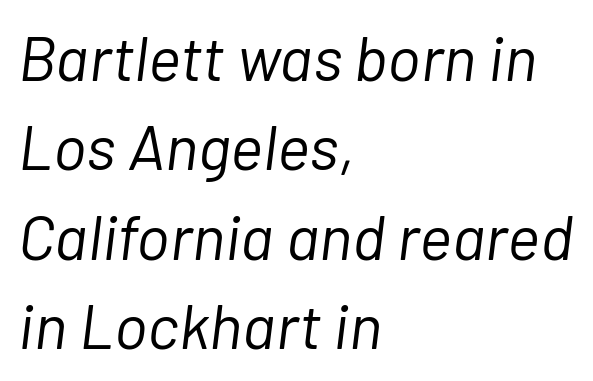
{"italic": "yes", "lean": "right", "slant_degrees": 7, "bold": "no", "weight": "light", "width": "normal", "stroke_contrast": "low", "x_height": "medium", "monospaced": "no", "underline": "no", "align": "left", "line_spacing": "normal", "line_spacing_ratio": 1.42, "letter_spacing": "normal", "letter_spacing_em": 0.0, "glyph_px": 63}
